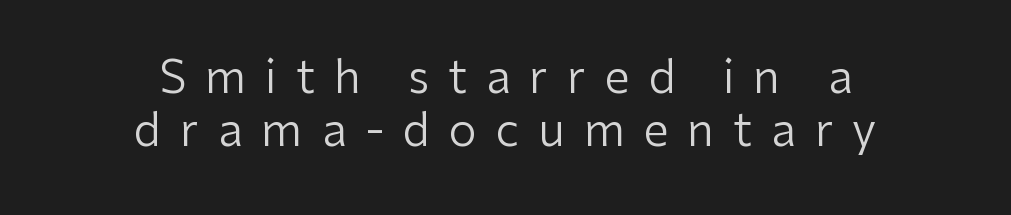
Proportional: the letters do not fall into vertical columns. Observe the wide spacing: letters keep a clear distance from each other. Observe the absence of serifs on each vertical stroke in this sample. Weight class: somewhere from thin through regular.
